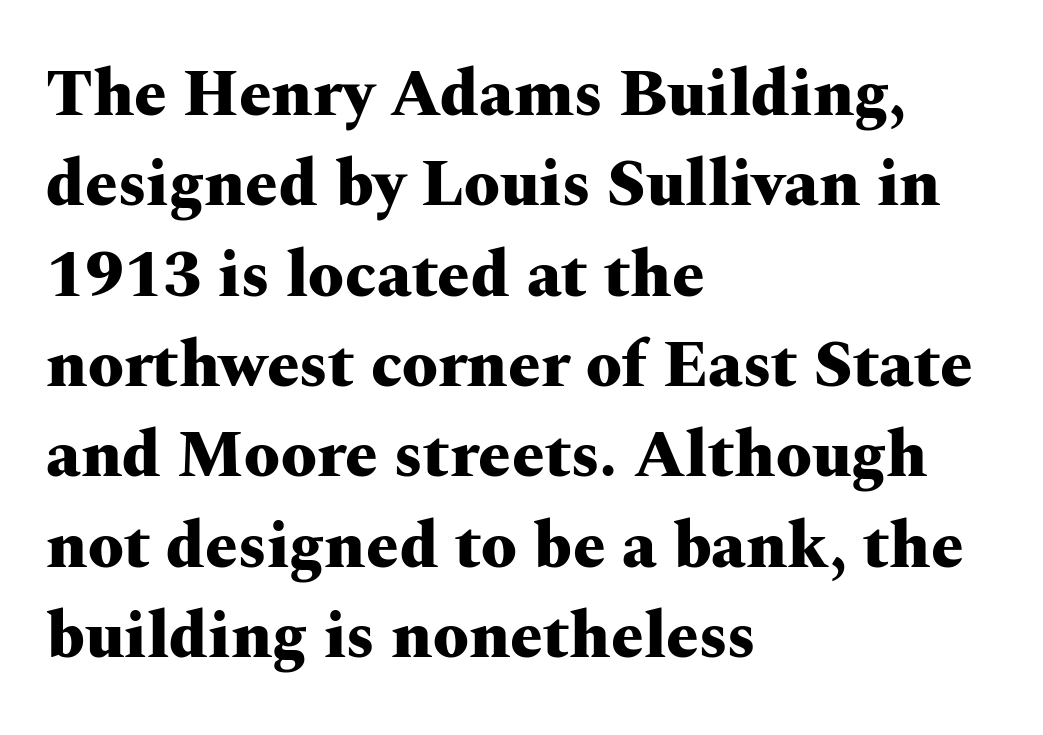
The image shows 65 px heavy, wide serif type, upright; set left-aligned, normal line spacing (1.39x), normal letter spacing, not underlined; medium stroke contrast and a medium x-height.
